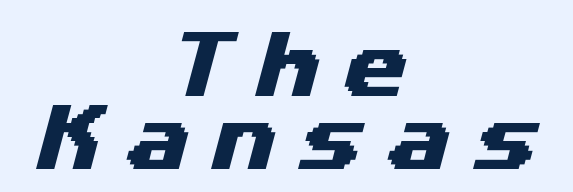
Q: Is the typeface a serif or a sans-serif typeface? A: Sans-serif.
Q: Is the text underlined? A: No.
Q: How is the paragraph aligned? A: Centered.
Q: Is the spacing between letters normal or unusually wide? A: Unusually wide.
Q: Is the spacing between lines tight, normal or loose? A: Tight.
Q: Width (condensed, normal, or wide)? A: Wide.
Q: Stroke contrast? A: Medium.
Q: x-height? A: Medium.
Q: Monospaced? A: No.
